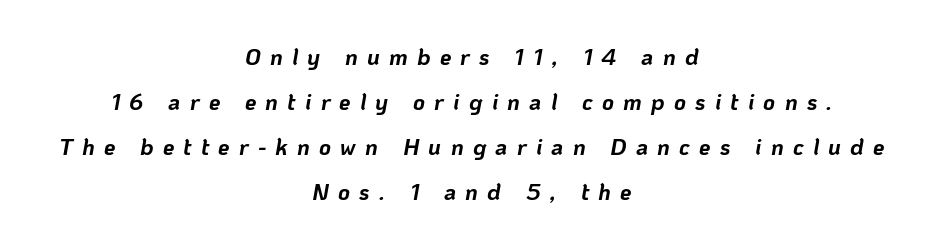
Q: Is the text bold? A: Yes.
Q: Is the text italic (slanted)? A: Yes, it leans right by about 10 degrees.
Q: Is the text underlined? A: No.
Q: How is the paragraph aligned? A: Centered.
Q: Is the spacing between letters normal or unusually wide? A: Unusually wide.
Q: Is the spacing between lines tight, normal or loose? A: Loose.
